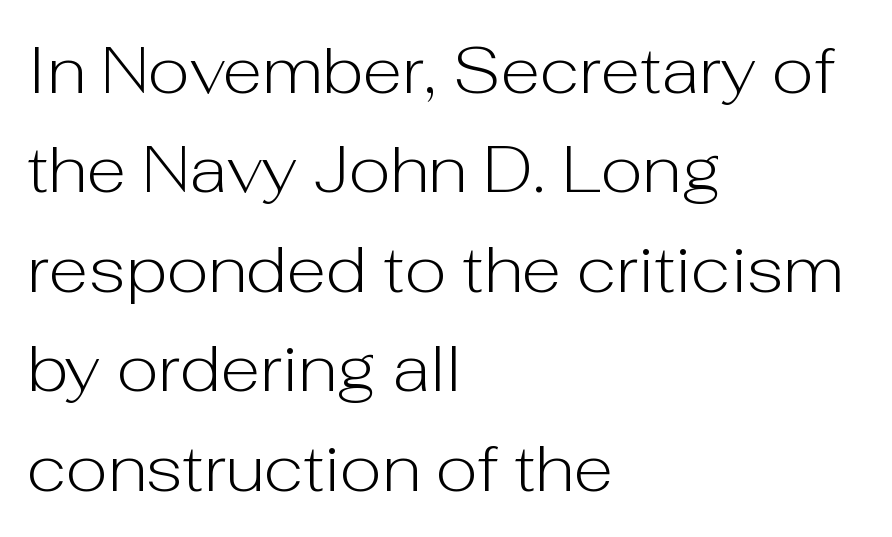
{"serif": "no", "italic": "no", "bold": "no", "weight": "light", "width": "normal", "stroke_contrast": "low", "x_height": "medium", "monospaced": "no", "underline": "no", "align": "left", "line_spacing": "normal", "line_spacing_ratio": 1.53, "letter_spacing": "normal", "letter_spacing_em": 0.0, "glyph_px": 65}
